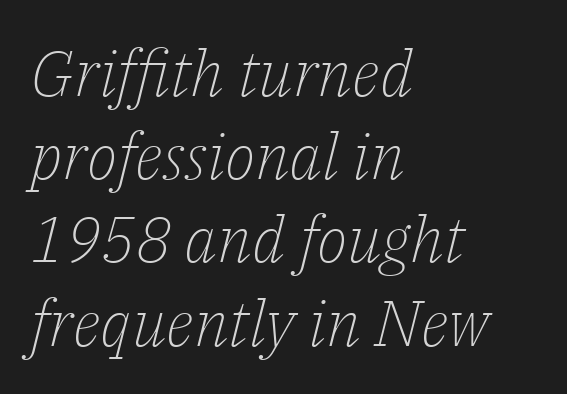
Q: Is the text bold? A: No.
Q: Is the text italic (slanted)? A: Yes, it leans right by about 14 degrees.
Q: Is the typeface a serif or a sans-serif typeface? A: Serif.
Q: Is the text underlined? A: No.
Q: How is the paragraph aligned? A: Left-aligned.
Q: Is the spacing between letters normal or unusually wide? A: Normal.
Q: Is the spacing between lines tight, normal or loose? A: Normal.
Q: Width (condensed, normal, or wide)? A: Normal.
Q: Stroke contrast? A: Low.
Q: x-height? A: Medium.
Q: Monospaced? A: No.
